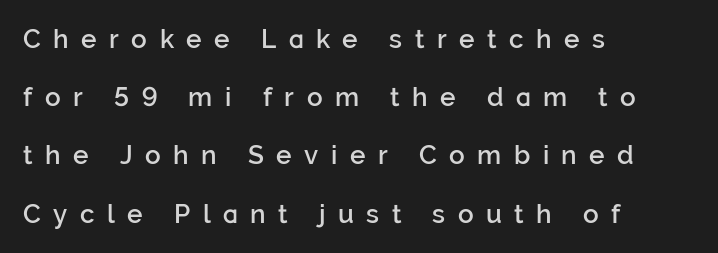
The image shows 26 px text type, upright; set left-aligned, loose line spacing (2.24x), unusually wide letter spacing (+0.48 em), not underlined.
